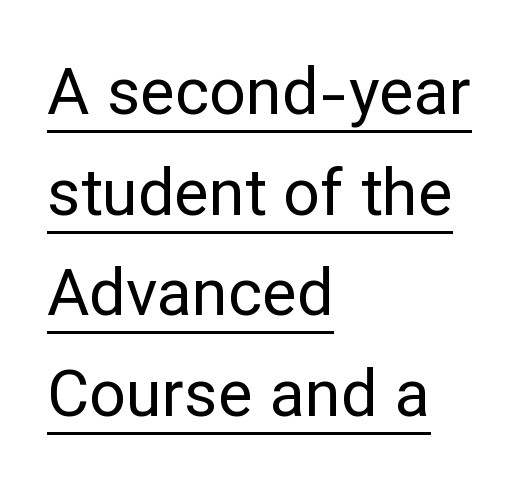
Each line of the rendering has a horizontal stroke beneath the glyphs. The paragraph has a hard left edge and a soft right edge. Observe the absence of serifs on each vertical stroke in this sample. Posture: upright roman. Horizontal bands of white between lines are of average thickness.
